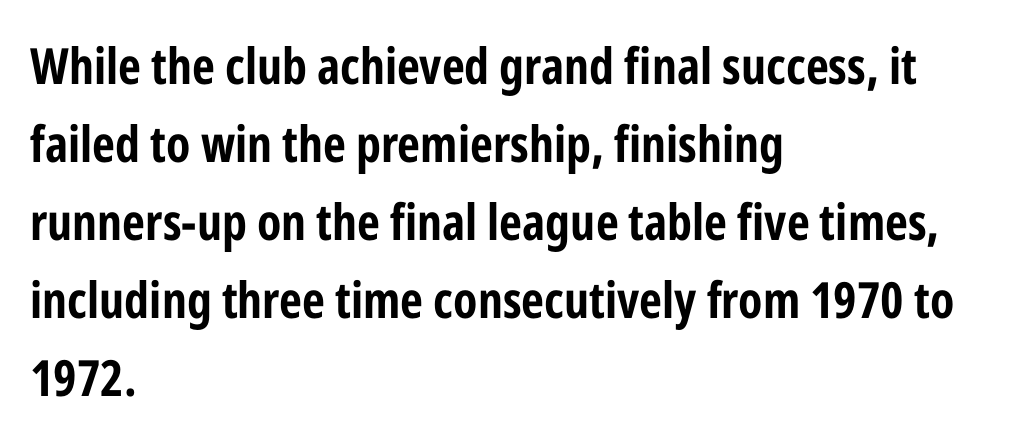
A classic flush-left, rag-right setting is used for this passage. Summary of weight: heavy, a full bold. Glyph-to-glyph distance matches everyday printed text. The line-height multiplier appears to be the usual default.
